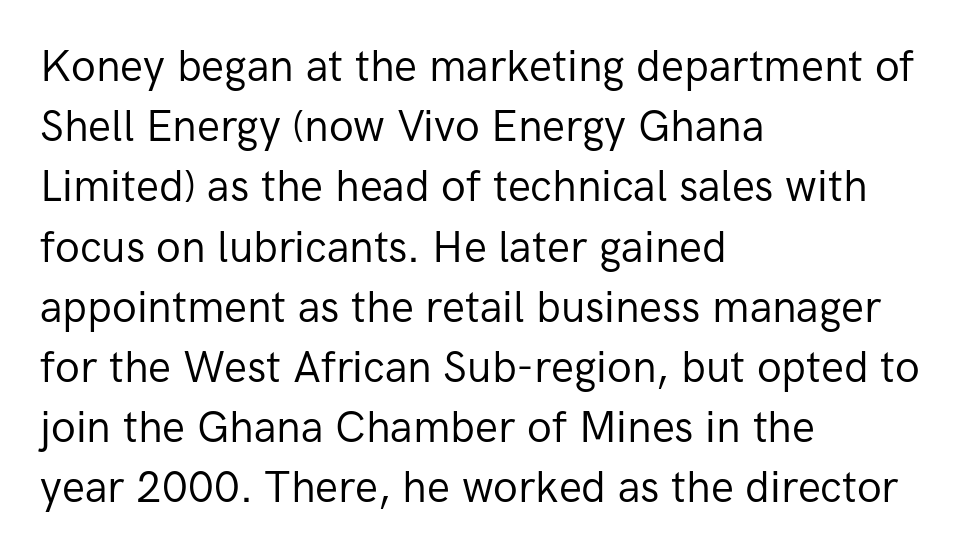
The image shows 43 px regular-weight sans-serif type, upright; set left-aligned, normal line spacing (1.4x), normal letter spacing, not underlined; low stroke contrast and a medium x-height.
